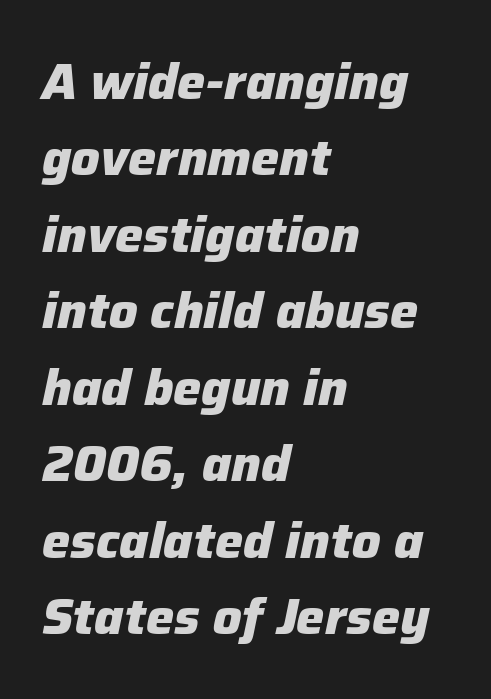
Q: Is the text bold? A: Yes.
Q: Is the text italic (slanted)? A: Yes, it leans right by about 12 degrees.
Q: Is the text underlined? A: No.
Q: How is the paragraph aligned? A: Left-aligned.
Q: Is the spacing between letters normal or unusually wide? A: Normal.
Q: Is the spacing between lines tight, normal or loose? A: Normal.
Q: Width (condensed, normal, or wide)? A: Normal.
Q: Stroke contrast? A: Low.
Q: x-height? A: Medium.
Q: Monospaced? A: No.
